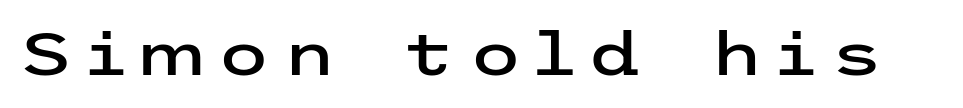
Upright lettering throughout. The glyphs are unaccompanied by any horizontal stroke below them. The rendering shows plain stroke endings on the letterforms — a sans-serif design. The line texture is sparse and dotted thanks to wide tracking.
